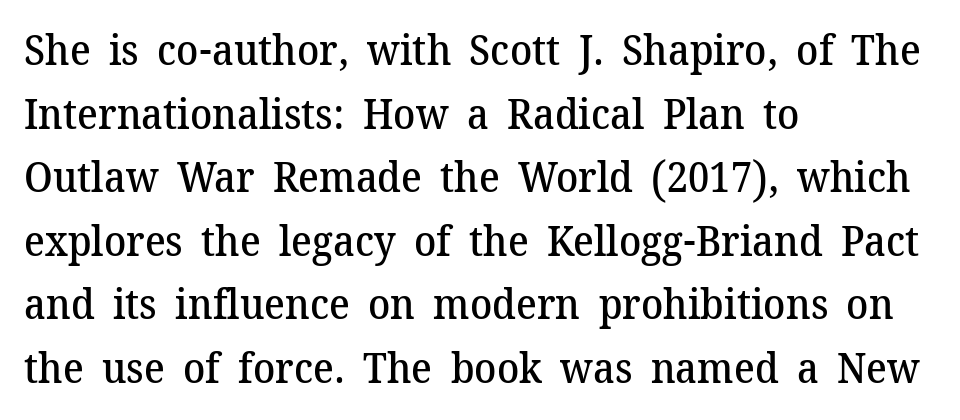
{"serif": "yes", "italic": "no", "bold": "semi", "weight": "semibold", "width": "normal", "stroke_contrast": "medium", "x_height": "medium", "monospaced": "no", "underline": "no", "align": "left", "line_spacing": "normal", "line_spacing_ratio": 1.55, "letter_spacing": "normal", "letter_spacing_em": 0.0, "glyph_px": 41}
